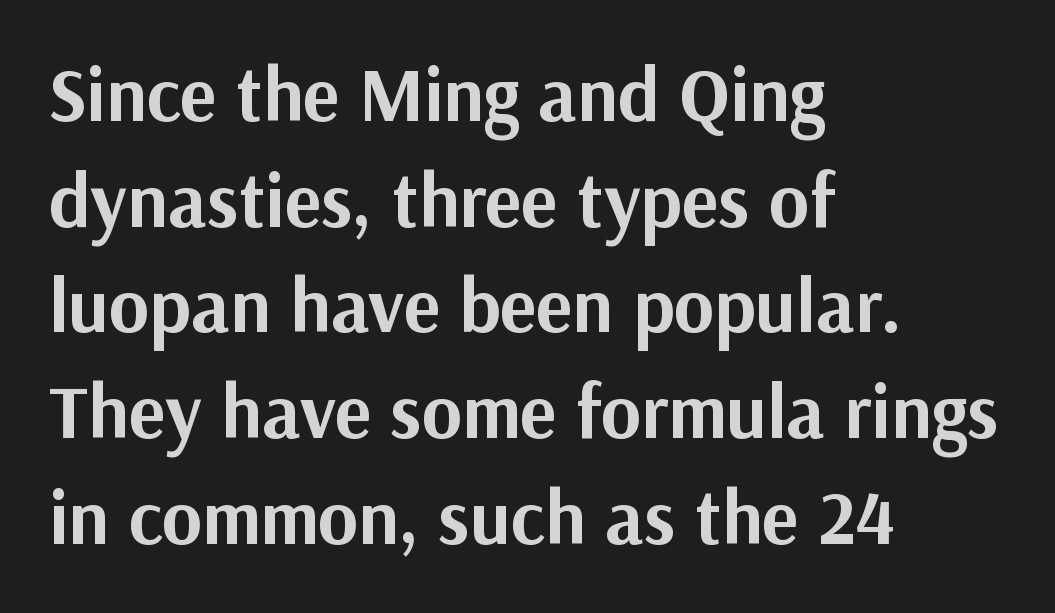
This sample is left-justified, so line endings fall wherever the words run out. Look at the stroke-to-counter ratio: heavy, a bold. The glyphs in this specimen are sans serif. The lettering holds an erect, upright posture throughout. Proportional: the letters do not fall into vertical columns.
